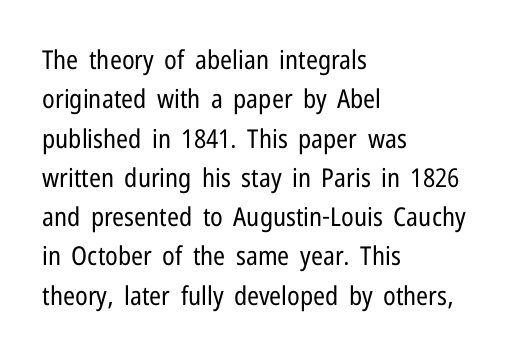
A typesetter would mark this as roman, not italic. Does the leading feel generous? No, just average. The typesetter chose a ragged-right arrangement here. The gaps between neighbouring characters are ordinary and unremarkable. Is this a heavy cut? Hardly; it is regular or lighter. The space directly below the letters is spotless.
